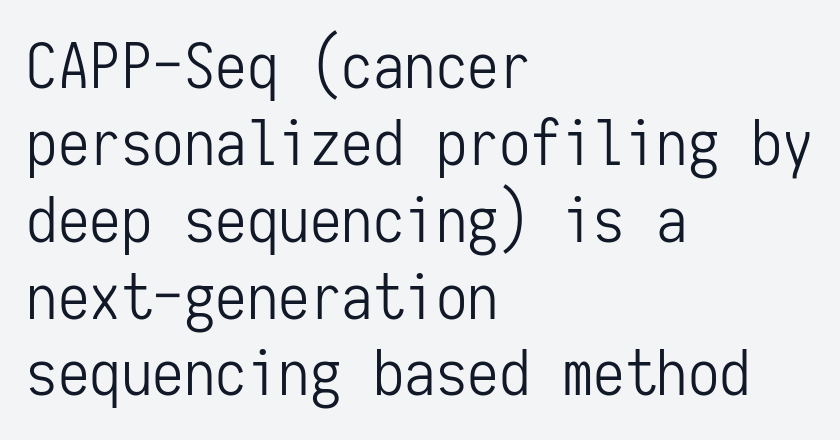
The letterforms sit shoulder to shoulder at normal distance. Teacher's note: observe the even left margin — that is flush-left alignment. Is there any slant? The stems are plumb. No word sits above an underline.
